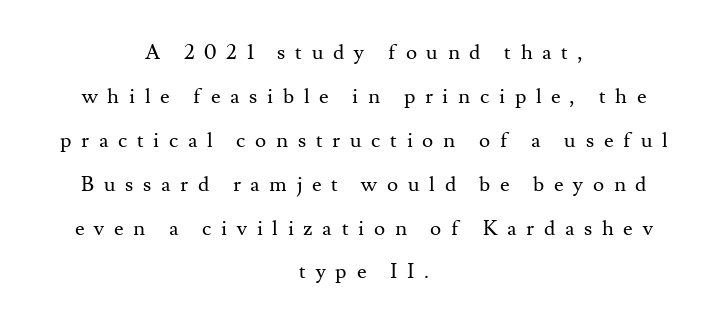
Q: Is the text bold? A: No.
Q: Is the text italic (slanted)? A: No, it is upright.
Q: Is the text underlined? A: No.
Q: How is the paragraph aligned? A: Centered.
Q: Is the spacing between letters normal or unusually wide? A: Unusually wide.
Q: Is the spacing between lines tight, normal or loose? A: Loose.
